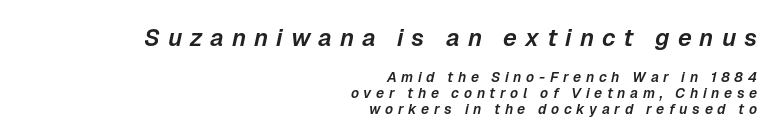
{"italic": "yes", "lean": "right", "slant_degrees": 12, "underline": "no", "align": "right", "line_spacing": "tight", "line_spacing_ratio": 1.13, "letter_spacing": "wide", "letter_spacing_em": 0.33, "larger_block": "first", "size_ratio": 1.71, "glyph_px": 24}
